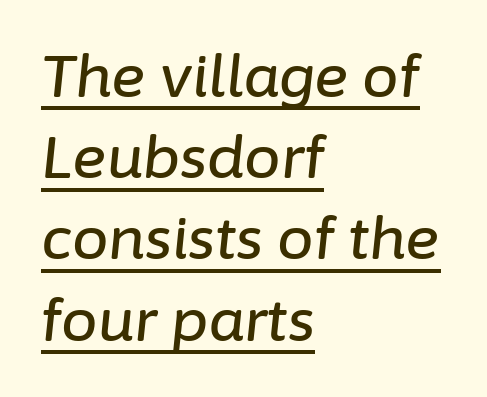
Q: Is the text italic (slanted)? A: Yes, it leans right by about 6 degrees.
Q: Is the text underlined? A: Yes.
Q: How is the paragraph aligned? A: Left-aligned.
Q: Is the spacing between letters normal or unusually wide? A: Normal.
Q: Is the spacing between lines tight, normal or loose? A: Normal.
Q: Width (condensed, normal, or wide)? A: Normal.
Q: Stroke contrast? A: Low.
Q: x-height? A: Medium.
Q: Monospaced? A: No.
